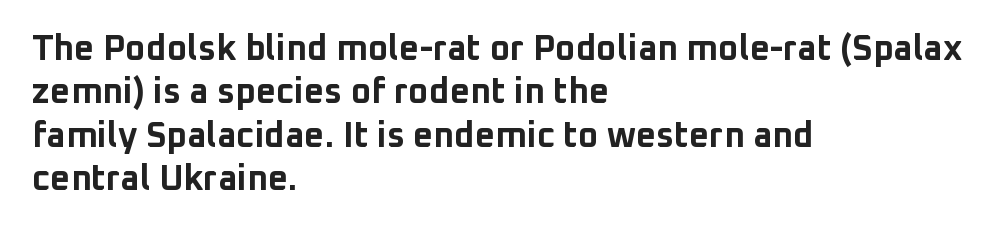
This rendering features lettering with no underline. No italicization has been applied; the sample stays upright. Default kerning and tracking; the words read as compact shapes. The characters display no serif detailing; their extremities are plain. Spacing verdict: proportional, widths tailored to each character. Heavy, bold letterforms.
